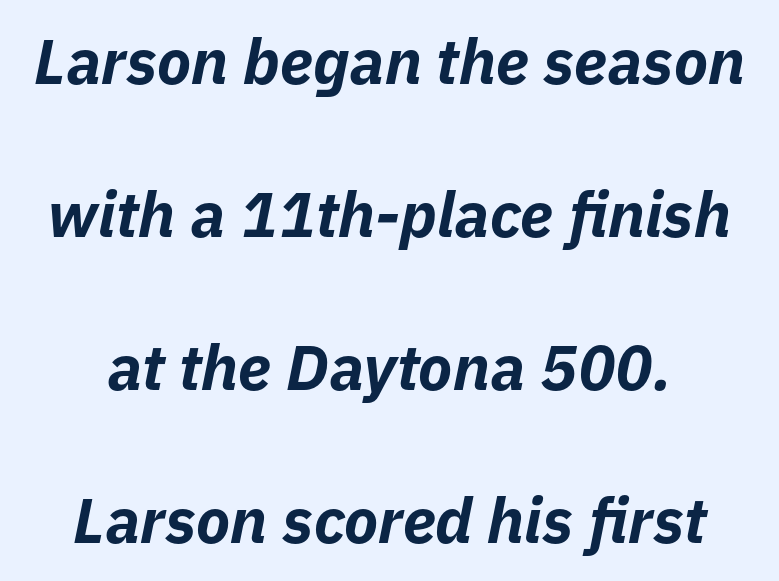
The image shows 63 px bold type, italic (leaning right); set loose line spacing (2.43x), normal letter spacing, not underlined; low stroke contrast and a medium x-height.
